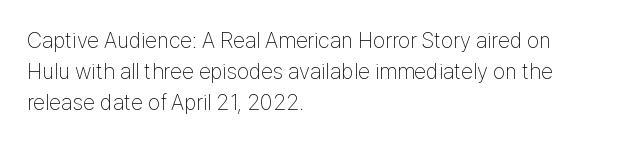
Q: Is the text bold? A: No.
Q: Is the text italic (slanted)? A: No, it is upright.
Q: Is the text underlined? A: No.
Q: How is the paragraph aligned? A: Left-aligned.
Q: Is the spacing between letters normal or unusually wide? A: Normal.
Q: Is the spacing between lines tight, normal or loose? A: Normal.
